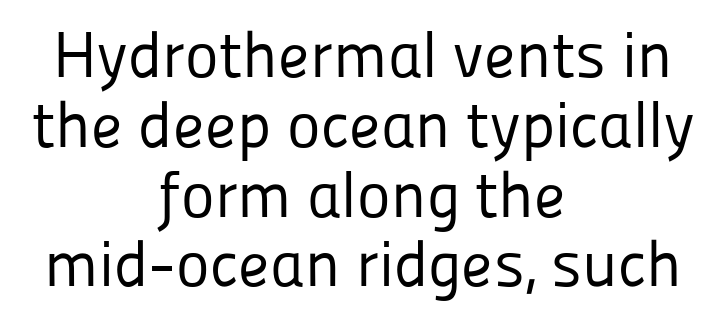
The image shows 64 px regular-weight sans-serif type, upright; set centered, tight line spacing (1.09x), normal letter spacing, not underlined; low stroke contrast and a medium x-height.
